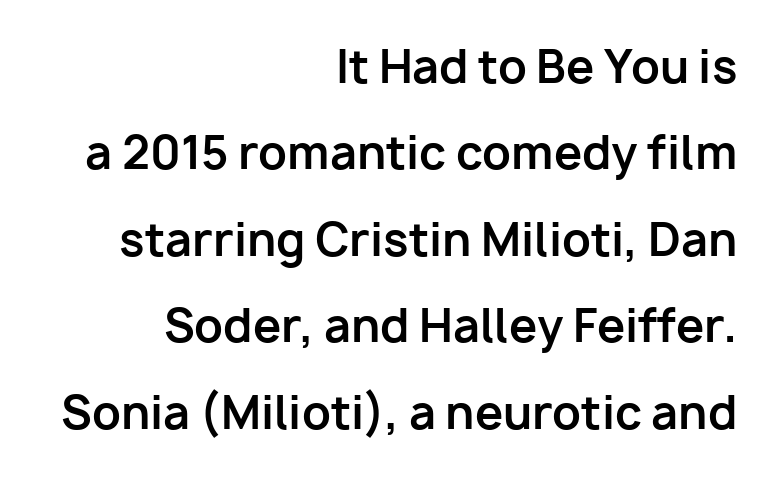
{"serif": "no", "italic": "no", "bold": "yes", "weight": "bold", "width": "normal", "stroke_contrast": "low", "x_height": "medium", "monospaced": "no", "underline": "no", "align": "right", "line_spacing": "loose", "line_spacing_ratio": 1.92, "letter_spacing": "normal", "letter_spacing_em": 0.0, "glyph_px": 45}
